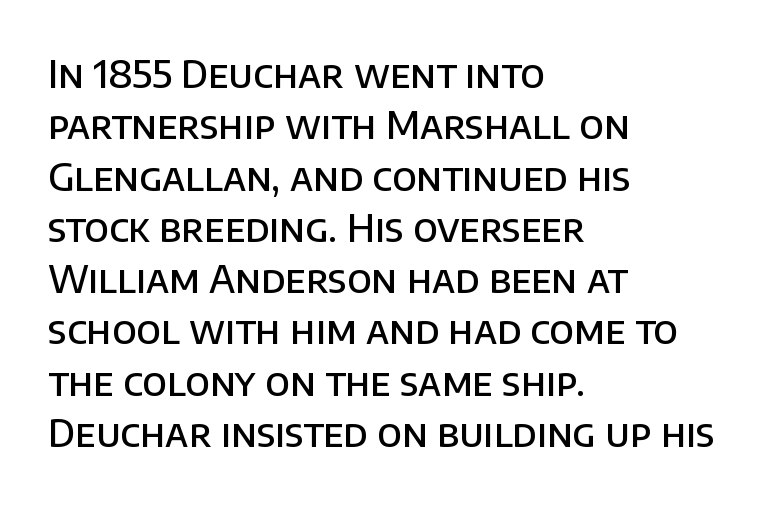
The image shows 38 px semibold sans-serif type, upright; set left-aligned, normal line spacing (1.35x), normal letter spacing, not underlined; low stroke contrast and a large x-height.
